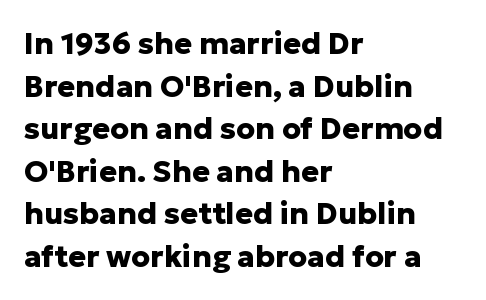
Q: Is the text bold? A: Yes.
Q: Is the text italic (slanted)? A: No, it is upright.
Q: Is the typeface a serif or a sans-serif typeface? A: Sans-serif.
Q: Is the text underlined? A: No.
Q: How is the paragraph aligned? A: Left-aligned.
Q: Is the spacing between letters normal or unusually wide? A: Normal.
Q: Is the spacing between lines tight, normal or loose? A: Normal.
Q: Width (condensed, normal, or wide)? A: Normal.
Q: Stroke contrast? A: Low.
Q: x-height? A: Medium.
Q: Monospaced? A: No.
